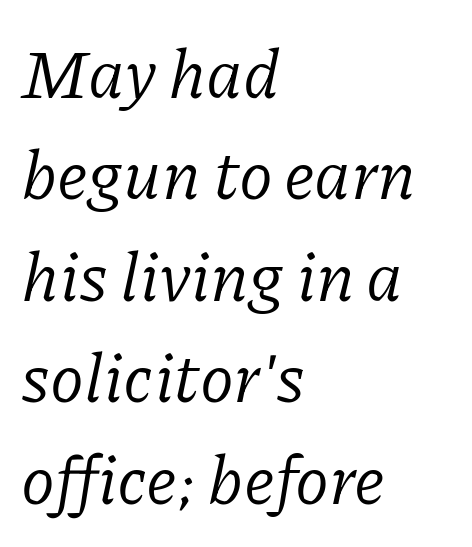
Q: Is the text bold? A: No.
Q: Is the text italic (slanted)? A: Yes, it leans right by about 11 degrees.
Q: Is the typeface a serif or a sans-serif typeface? A: Serif.
Q: Is the text underlined? A: No.
Q: How is the paragraph aligned? A: Left-aligned.
Q: Is the spacing between letters normal or unusually wide? A: Normal.
Q: Is the spacing between lines tight, normal or loose? A: Normal.
Q: Width (condensed, normal, or wide)? A: Normal.
Q: Stroke contrast? A: Low.
Q: x-height? A: Medium.
Q: Monospaced? A: No.
